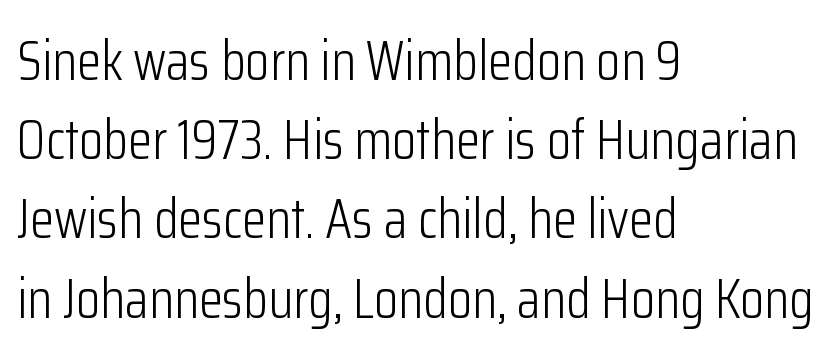
{"serif": "no", "italic": "no", "bold": "no", "weight": "light", "width": "condensed", "stroke_contrast": "low", "x_height": "medium", "monospaced": "no", "underline": "no", "align": "left", "line_spacing": "normal", "line_spacing_ratio": 1.44, "letter_spacing": "normal", "letter_spacing_em": 0.0, "glyph_px": 55}
